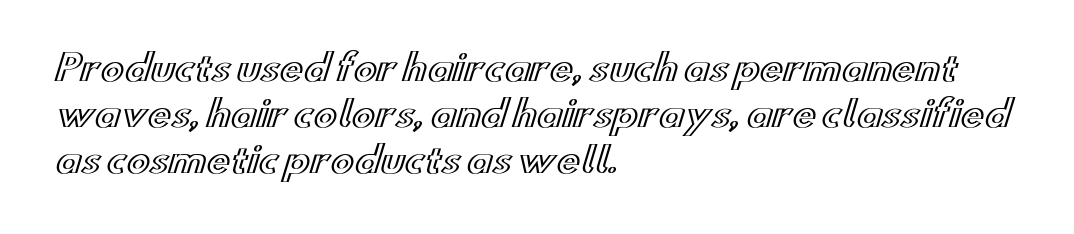
{"width": "wide", "x_height": "small", "monospaced": "no", "underline": "no", "align": "left", "line_spacing": "normal", "line_spacing_ratio": 1.32, "letter_spacing": "normal", "letter_spacing_em": 0.0, "glyph_px": 35}
